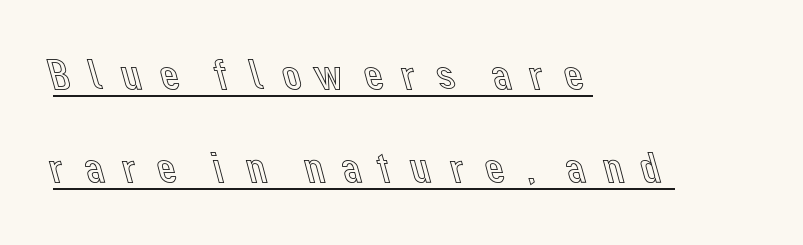
Character widths vary here, with narrow letters taking less room than wide ones. These lines stack with their left ends in a neat column. The rendered words wear a rule along their underside.
